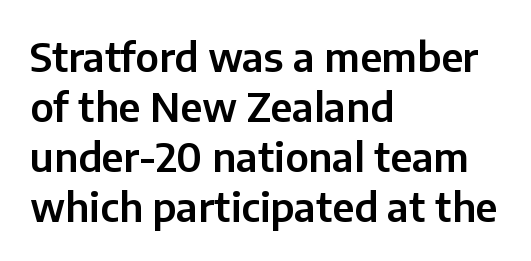
The image shows 40 px sans-serif type, upright; set left-aligned, normal line spacing (1.25x), normal letter spacing, not underlined; low stroke contrast and a medium x-height.
